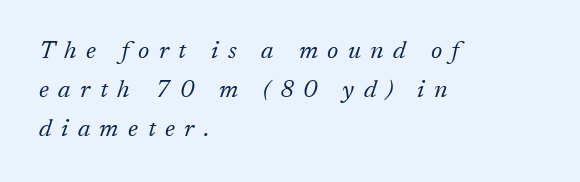
Regarding leading, the lines here are spaced in the standard way. Does extra space separate the letters? Yes, quite a lot of it. Does the copy run flush right? No — it runs flush left. The strokes are not fattened; the text isn't bold. A typesetter would mark this as italic.
